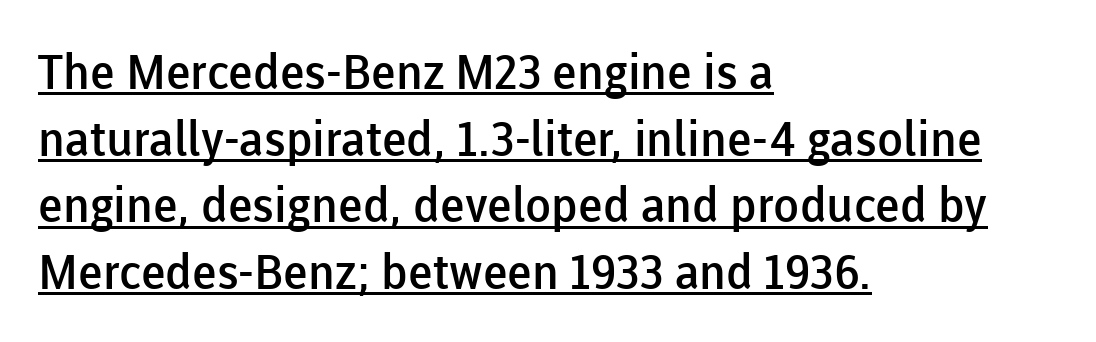
Q: Is the text bold? A: Semi-bold.
Q: Is the text italic (slanted)? A: No, it is upright.
Q: Is the typeface a serif or a sans-serif typeface? A: Sans-serif.
Q: Is the text underlined? A: Yes.
Q: How is the paragraph aligned? A: Left-aligned.
Q: Is the spacing between letters normal or unusually wide? A: Normal.
Q: Is the spacing between lines tight, normal or loose? A: Normal.
Q: Width (condensed, normal, or wide)? A: Normal.
Q: Stroke contrast? A: Low.
Q: x-height? A: Medium.
Q: Monospaced? A: No.
